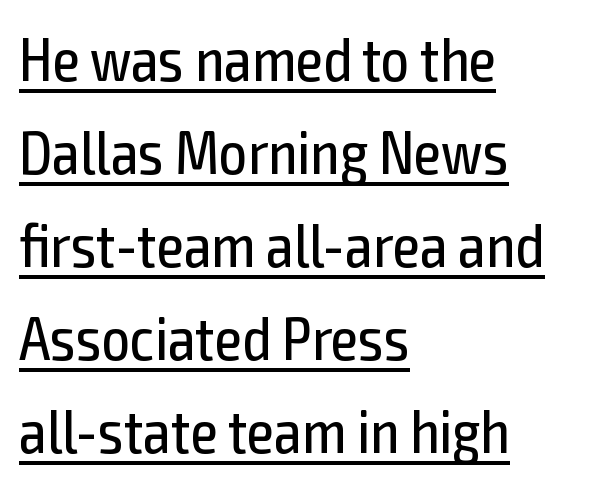
Q: Is the text bold? A: No.
Q: Is the text italic (slanted)? A: No, it is upright.
Q: Is the typeface a serif or a sans-serif typeface? A: Sans-serif.
Q: Is the text underlined? A: Yes.
Q: How is the paragraph aligned? A: Left-aligned.
Q: Is the spacing between letters normal or unusually wide? A: Normal.
Q: Is the spacing between lines tight, normal or loose? A: Normal.
Q: Width (condensed, normal, or wide)? A: Condensed.
Q: x-height? A: Medium.
Q: Monospaced? A: No.
